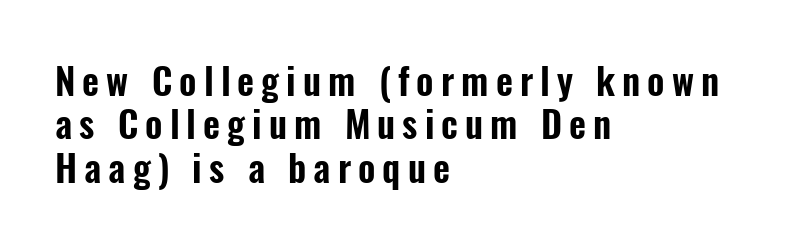
The image shows 37 px condensed sans-serif type, upright; set left-aligned, line spacing 1.17x, not underlined; low stroke contrast and a medium x-height.
